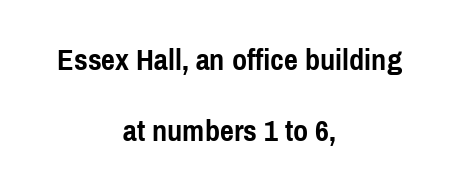
Q: Is the text bold? A: Yes.
Q: Is the text italic (slanted)? A: No, it is upright.
Q: Is the typeface a serif or a sans-serif typeface? A: Sans-serif.
Q: Is the text underlined? A: No.
Q: How is the paragraph aligned? A: Centered.
Q: Is the spacing between letters normal or unusually wide? A: Normal.
Q: Is the spacing between lines tight, normal or loose? A: Loose.
Q: Width (condensed, normal, or wide)? A: Condensed.
Q: Stroke contrast? A: Low.
Q: x-height? A: Medium.
Q: Monospaced? A: No.
